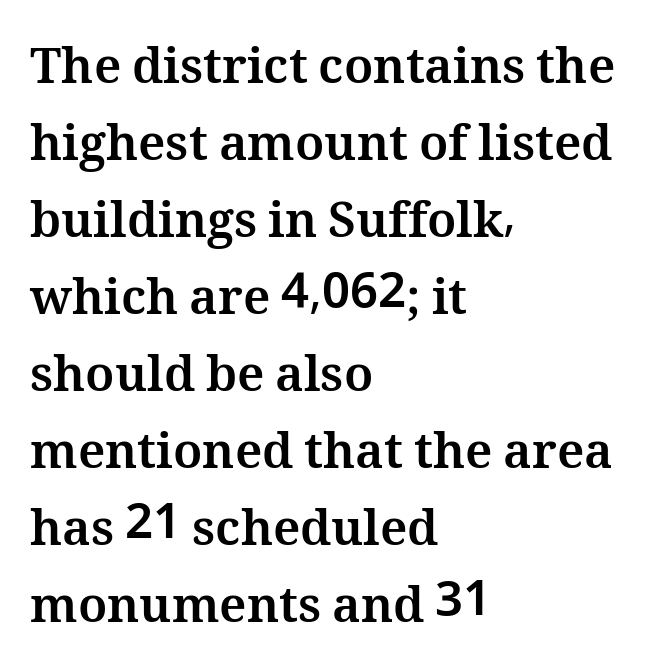
The horizontal fit of the characters is conventional and even. Notice how the stems are strictly vertical — no italics here. Casual observation: everything's shoved over to the left. Plain, unruled lines of type. Spacing verdict: proportional, widths tailored to each character.
